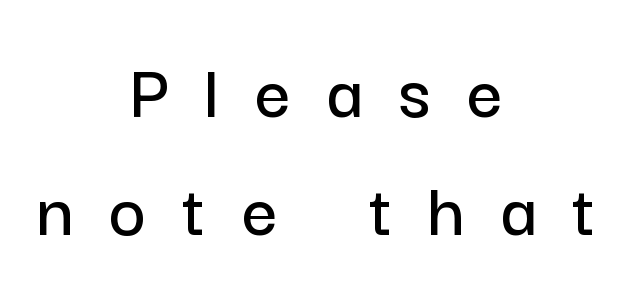
Q: Is the text italic (slanted)? A: No, it is upright.
Q: Is the typeface a serif or a sans-serif typeface? A: Sans-serif.
Q: Is the text underlined? A: No.
Q: How is the paragraph aligned? A: Centered.
Q: Is the spacing between letters normal or unusually wide? A: Unusually wide.
Q: Is the spacing between lines tight, normal or loose? A: Normal.
Q: Width (condensed, normal, or wide)? A: Normal.
Q: Stroke contrast? A: Low.
Q: x-height? A: Medium.
Q: Monospaced? A: No.
